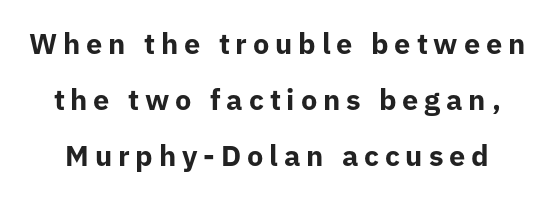
The image shows 29 px bold sans-serif type, upright; set loose line spacing (1.93x), unusually wide letter spacing (+0.2 em), not underlined; low stroke contrast and a medium x-height.
